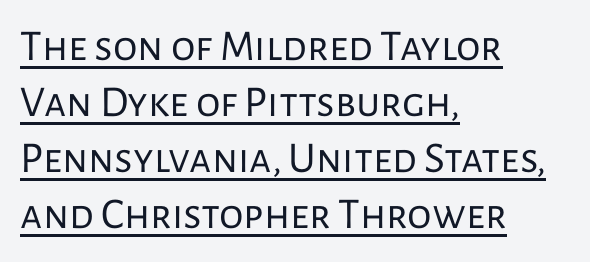
Q: Is the text bold? A: No.
Q: Is the text italic (slanted)? A: No, it is upright.
Q: Is the typeface a serif or a sans-serif typeface? A: Sans-serif.
Q: Is the text underlined? A: Yes.
Q: How is the paragraph aligned? A: Left-aligned.
Q: Is the spacing between letters normal or unusually wide? A: Normal.
Q: Is the spacing between lines tight, normal or loose? A: Normal.
Q: Width (condensed, normal, or wide)? A: Normal.
Q: Stroke contrast? A: Low.
Q: x-height? A: Medium.
Q: Monospaced? A: No.
